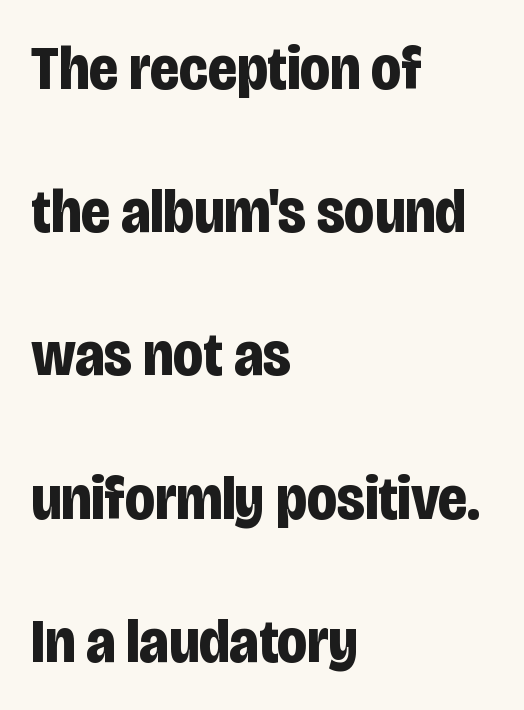
{"serif": "no", "italic": "no", "bold": "yes", "weight": "bold", "width": "condensed", "stroke_contrast": "low", "x_height": "large", "monospaced": "no", "underline": "no", "align": "left", "line_spacing": "loose", "line_spacing_ratio": 2.31, "letter_spacing": "normal", "letter_spacing_em": 0.0, "glyph_px": 62}
